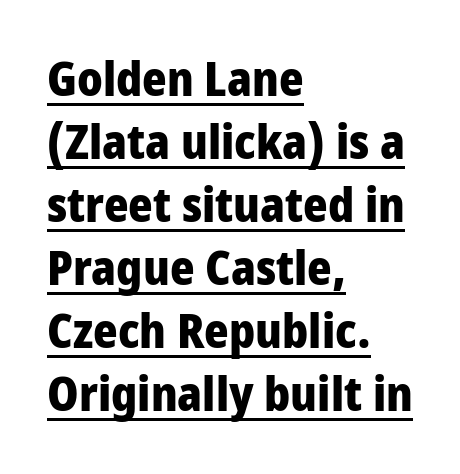
Q: Is the text bold? A: Yes.
Q: Is the text italic (slanted)? A: No, it is upright.
Q: Is the typeface a serif or a sans-serif typeface? A: Sans-serif.
Q: Is the text underlined? A: Yes.
Q: How is the paragraph aligned? A: Left-aligned.
Q: Is the spacing between letters normal or unusually wide? A: Normal.
Q: Is the spacing between lines tight, normal or loose? A: Normal.
Q: Width (condensed, normal, or wide)? A: Condensed.
Q: Stroke contrast? A: Low.
Q: x-height? A: Large.
Q: Monospaced? A: No.
